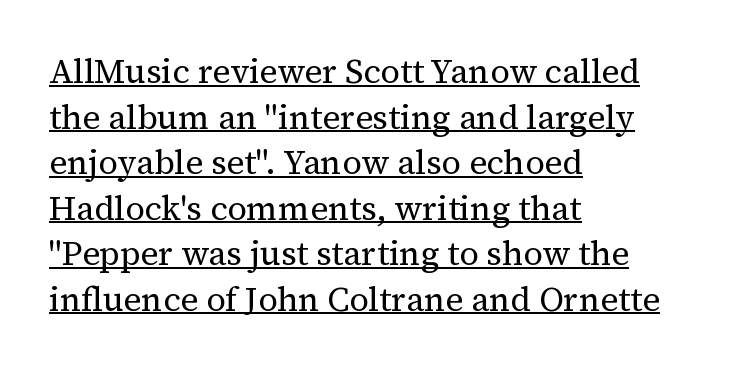
{"serif": "yes", "italic": "no", "bold": "no", "weight": "regular", "width": "normal", "stroke_contrast": "medium", "x_height": "medium", "monospaced": "no", "underline": "yes", "align": "left", "line_spacing": "normal", "line_spacing_ratio": 1.34, "letter_spacing": "normal", "letter_spacing_em": 0.0, "glyph_px": 34}
